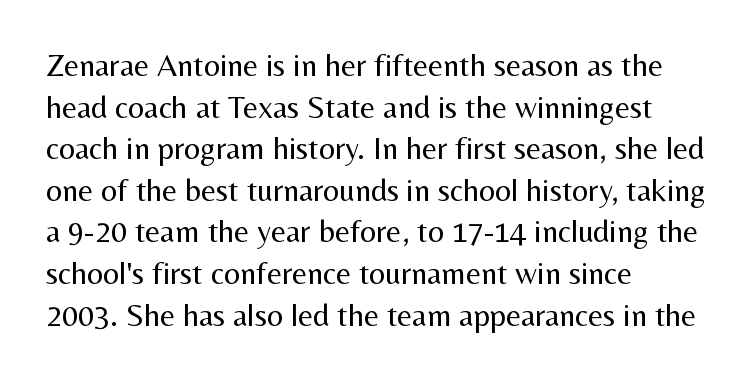
{"serif": "no", "italic": "no", "bold": "no", "weight": "regular", "width": "normal", "stroke_contrast": "medium", "x_height": "medium", "monospaced": "no", "underline": "no", "align": "left", "line_spacing": "normal", "line_spacing_ratio": 1.3, "letter_spacing": "normal", "letter_spacing_em": 0.0, "glyph_px": 32}
